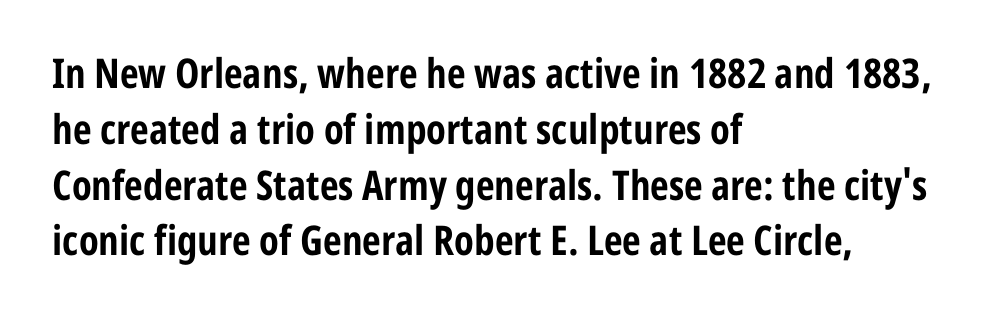
The image shows 41 px bold, condensed sans-serif type, upright; set left-aligned, normal line spacing (1.36x), normal letter spacing, not underlined; low stroke contrast and a medium x-height.
